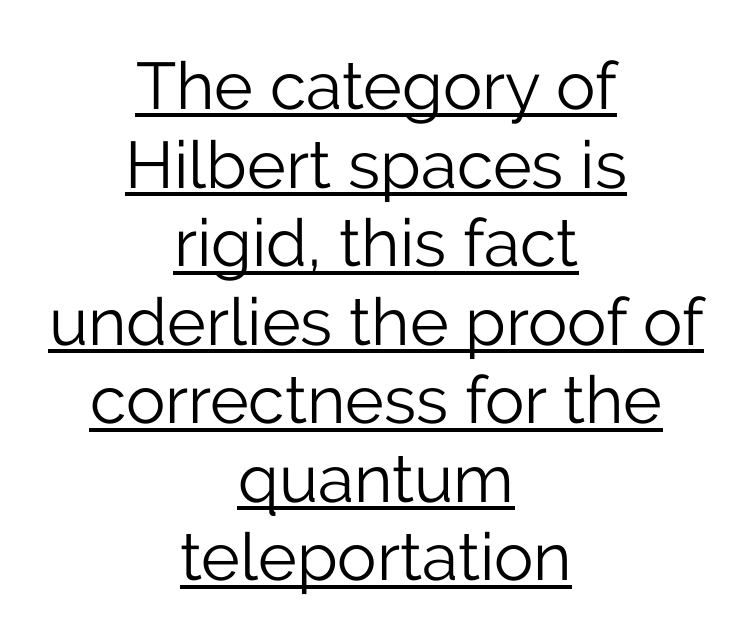
{"serif": "no", "italic": "no", "bold": "no", "weight": "light", "width": "normal", "stroke_contrast": "low", "x_height": "medium", "monospaced": "no", "underline": "yes", "align": "center", "line_spacing_ratio": 1.19, "letter_spacing": "normal", "letter_spacing_em": 0.0, "glyph_px": 66}
